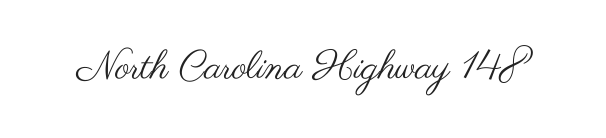
The gaps between neighbouring characters are ordinary and unremarkable. Caption: face not bold, strokes unweighted. The passage shown is typed in a proportional face where columns would drift. Typographically, this falls in the sans-serif category.
